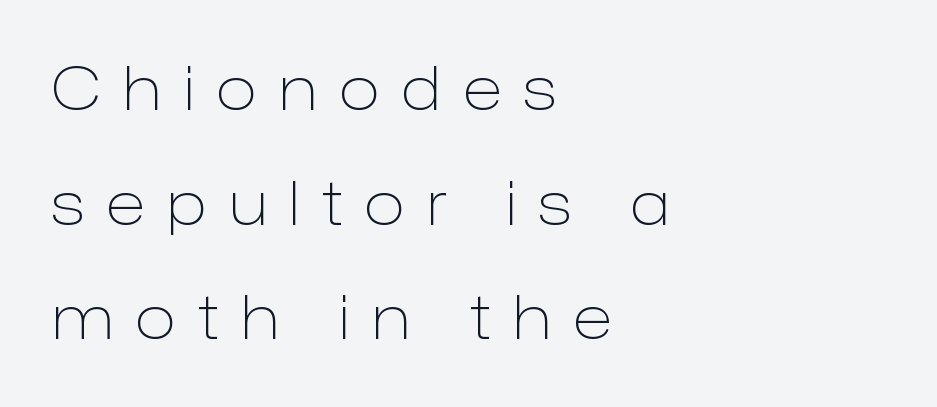
Is there any slant? The stems are plumb. Caption: face not bold, strokes unweighted. This sample trades compactness for vertical openness between lines. These lines are set flush left with a ragged right edge.
